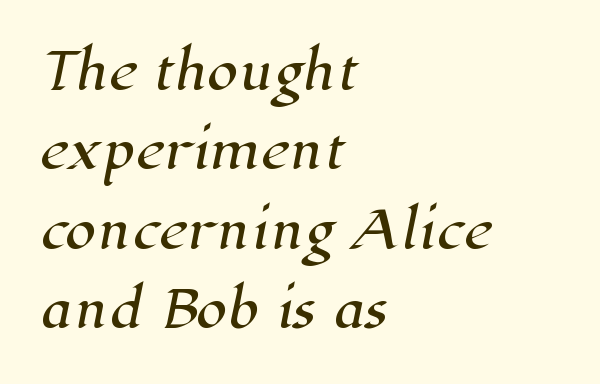
{"serif": "yes", "width": "normal", "stroke_contrast": "high", "x_height": "medium", "monospaced": "no", "underline": "no", "align": "left", "line_spacing": "normal", "line_spacing_ratio": 1.59, "letter_spacing": "normal", "letter_spacing_em": 0.0, "glyph_px": 50}
